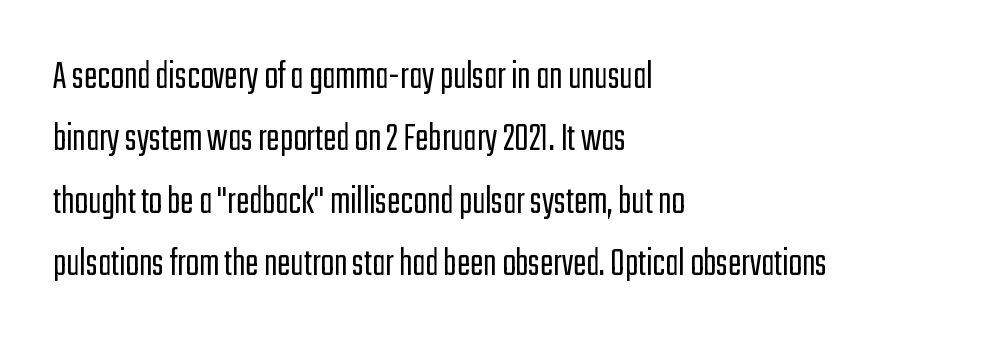
{"serif": "no", "italic": "no", "bold": "no", "weight": "light", "width": "condensed", "stroke_contrast": "low", "x_height": "medium", "monospaced": "no", "underline": "no", "align": "left", "line_spacing": "normal", "line_spacing_ratio": 1.56, "letter_spacing": "normal", "letter_spacing_em": 0.0, "glyph_px": 40}
